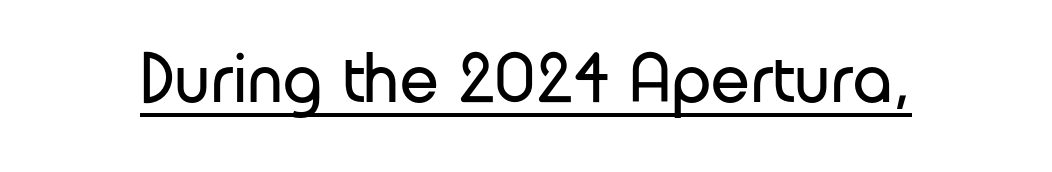
The image shows 70 px regular-weight sans-serif type, upright; set normal letter spacing, underlined; low stroke contrast and a medium x-height.
